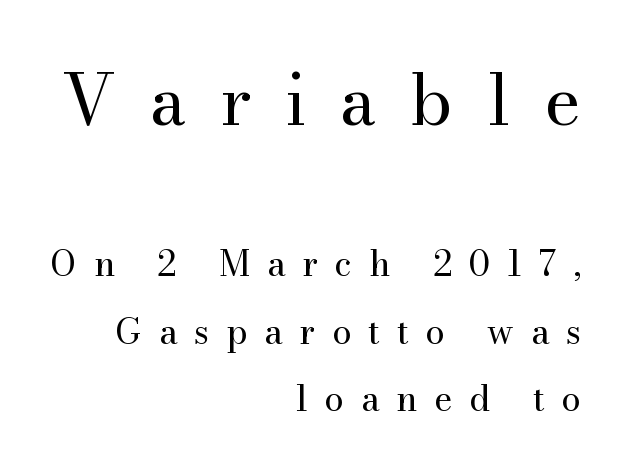
The image shows 70 px regular-weight serif type, upright; set right-aligned, loose line spacing (1.92x), unusually wide letter spacing (+0.48 em), not underlined; the first (top) block is 2.0x larger; medium stroke contrast and a small x-height.
